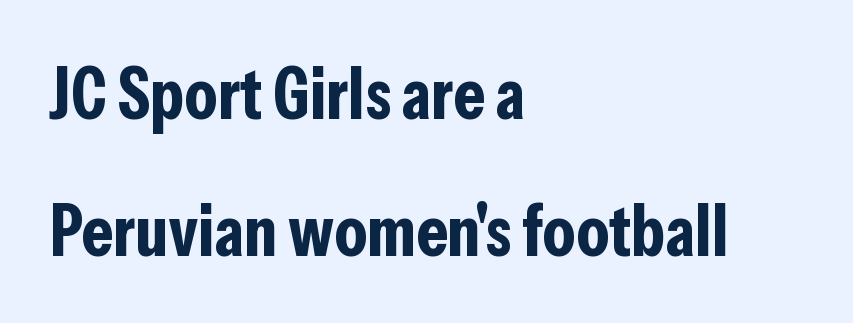
The image shows 72 px bold, condensed sans-serif type, upright; set left-aligned, loose line spacing (1.9x), normal letter spacing, not underlined; low stroke contrast and a medium x-height.
